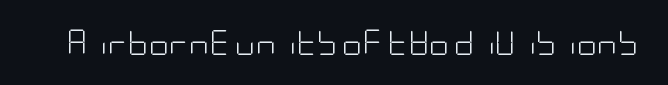
{"italic": "no", "bold": "no", "underline": "no", "letter_spacing": "normal", "letter_spacing_em": 0.0, "glyph_px": 25}
